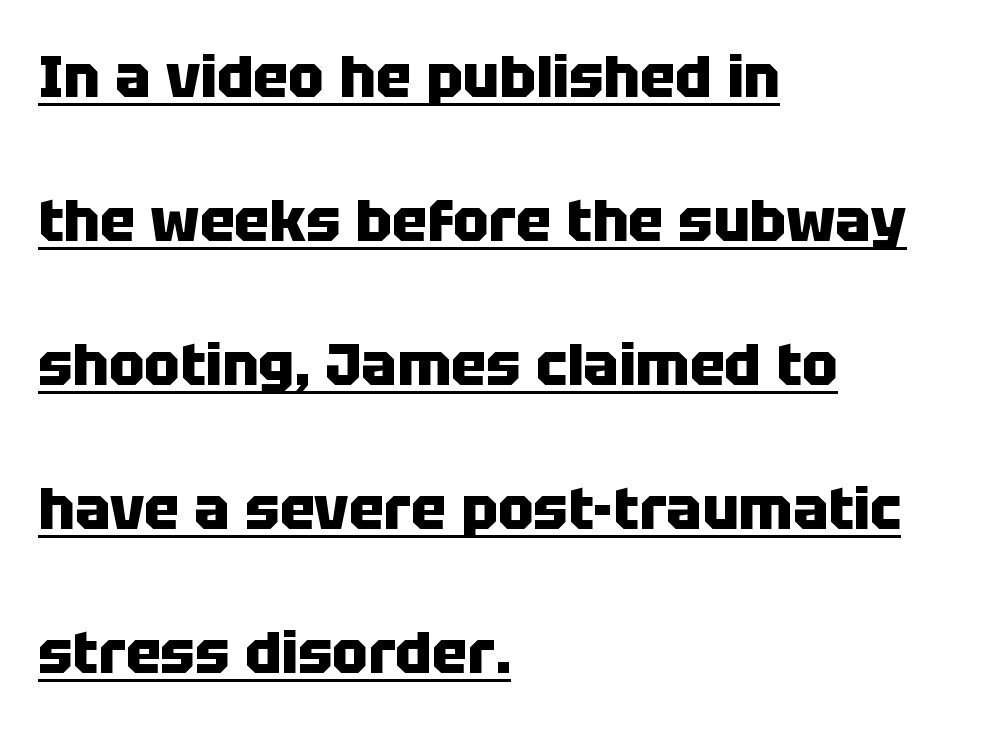
The image shows 59 px heavy sans-serif type, upright; set left-aligned, loose line spacing (2.44x), normal letter spacing, underlined; low stroke contrast and a large x-height.
